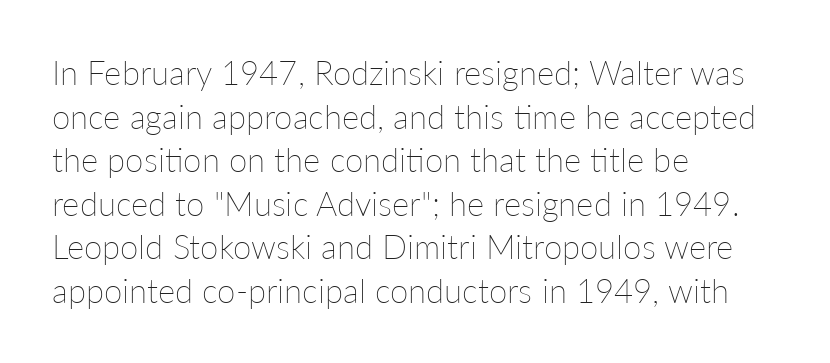
Q: Is the text bold? A: No.
Q: Is the text italic (slanted)? A: No, it is upright.
Q: Is the text underlined? A: No.
Q: How is the paragraph aligned? A: Left-aligned.
Q: Is the spacing between letters normal or unusually wide? A: Normal.
Q: Is the spacing between lines tight, normal or loose? A: Normal.
Q: Width (condensed, normal, or wide)? A: Normal.
Q: Stroke contrast? A: Low.
Q: x-height? A: Medium.
Q: Monospaced? A: No.
